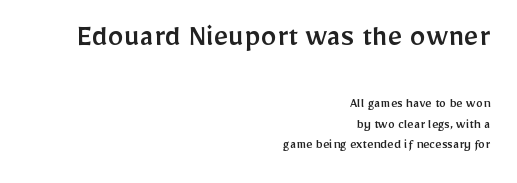
Q: Is the text italic (slanted)? A: No, it is upright.
Q: Is the typeface a serif or a sans-serif typeface? A: Sans-serif.
Q: Is the text underlined? A: No.
Q: How is the paragraph aligned? A: Right-aligned.
Q: Is the spacing between letters normal or unusually wide? A: Normal.
Q: Is the spacing between lines tight, normal or loose? A: Normal.
Q: Which block of text is set in a larger size, the first (top) or the second (bottom)? A: The first (top) one.
Q: Width (condensed, normal, or wide)? A: Normal.
Q: Stroke contrast? A: Low.
Q: x-height? A: Medium.
Q: Monospaced? A: No.
